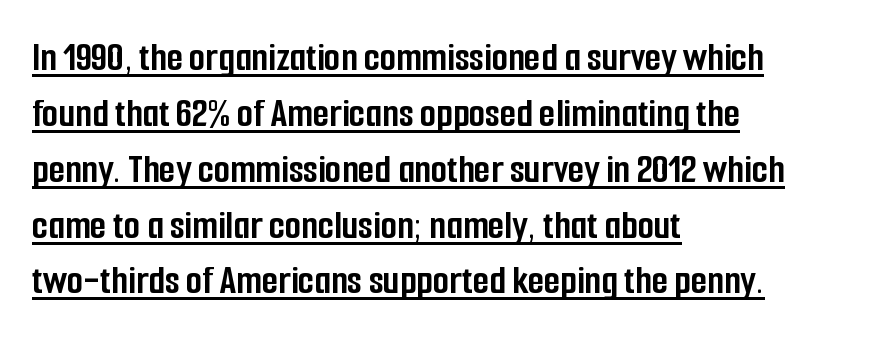
Q: Is the text bold? A: Yes.
Q: Is the text italic (slanted)? A: No, it is upright.
Q: Is the typeface a serif or a sans-serif typeface? A: Sans-serif.
Q: Is the text underlined? A: Yes.
Q: How is the paragraph aligned? A: Left-aligned.
Q: Is the spacing between letters normal or unusually wide? A: Normal.
Q: Is the spacing between lines tight, normal or loose? A: Normal.
Q: Width (condensed, normal, or wide)? A: Condensed.
Q: Stroke contrast? A: Low.
Q: x-height? A: Medium.
Q: Monospaced? A: No.
